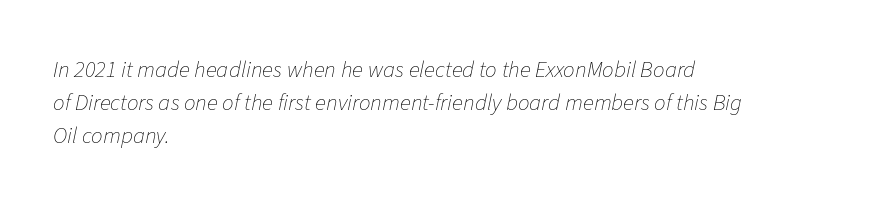
The image shows 23 px text type, italic (leaning right); set left-aligned, normal line spacing (1.44x), normal letter spacing, not underlined.
